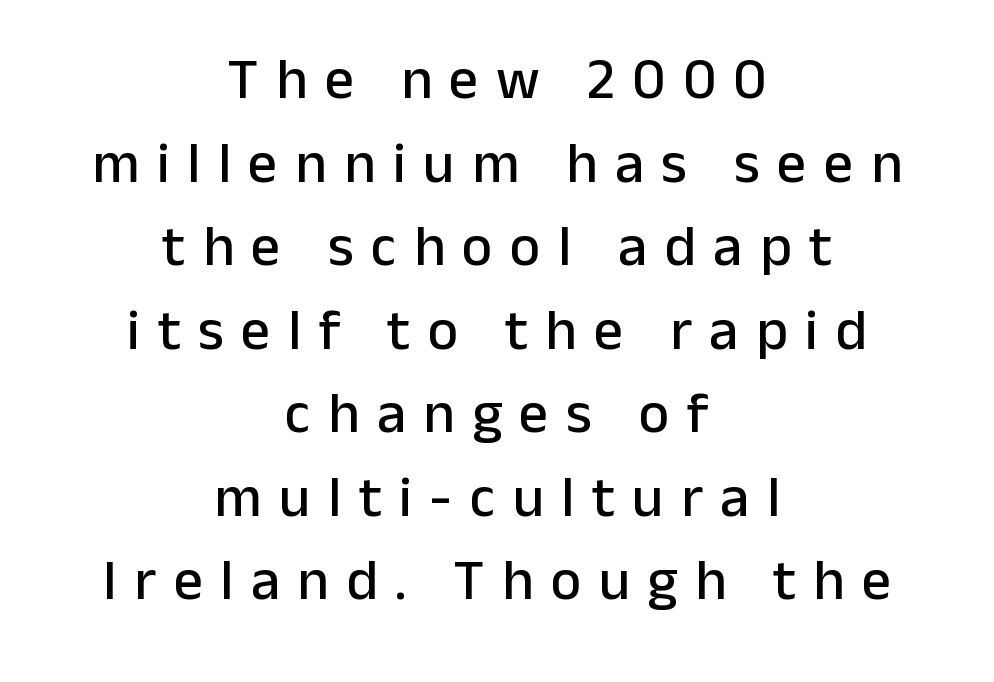
Q: Is the text italic (slanted)? A: No, it is upright.
Q: Is the typeface a serif or a sans-serif typeface? A: Sans-serif.
Q: Is the text underlined? A: No.
Q: How is the paragraph aligned? A: Centered.
Q: Is the spacing between letters normal or unusually wide? A: Unusually wide.
Q: Is the spacing between lines tight, normal or loose? A: Normal.
Q: Width (condensed, normal, or wide)? A: Normal.
Q: Stroke contrast? A: Low.
Q: x-height? A: Medium.
Q: Monospaced? A: No.
